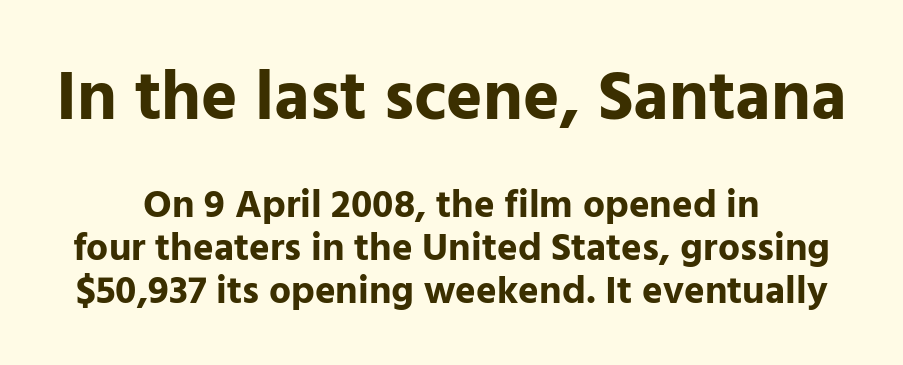
Of the two passages, the one on top uses the larger point size. The rendering positions every line midway between the sides. Nobody touched the tracking dial on this one. When letters stand straight like this, we call the style roman or upright. Baseline-to-baseline distance is barely more than the letter height.
